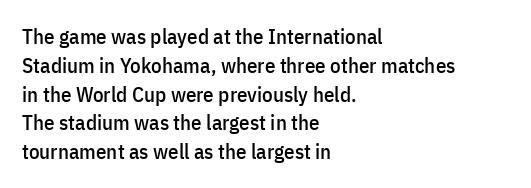
Q: Is the text italic (slanted)? A: No, it is upright.
Q: Is the text underlined? A: No.
Q: How is the paragraph aligned? A: Left-aligned.
Q: Is the spacing between letters normal or unusually wide? A: Normal.
Q: Is the spacing between lines tight, normal or loose? A: Normal.
